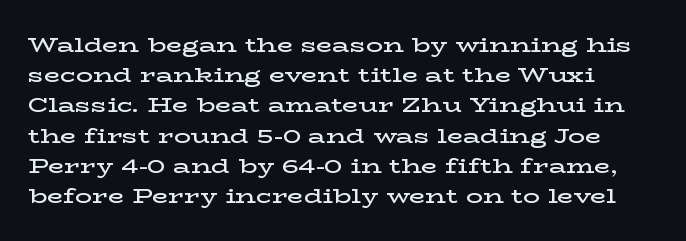
{"italic": "no", "bold": "semi", "underline": "no", "align": "left", "line_spacing": "normal", "line_spacing_ratio": 1.44, "letter_spacing": "normal", "letter_spacing_em": 0.0, "glyph_px": 21}
